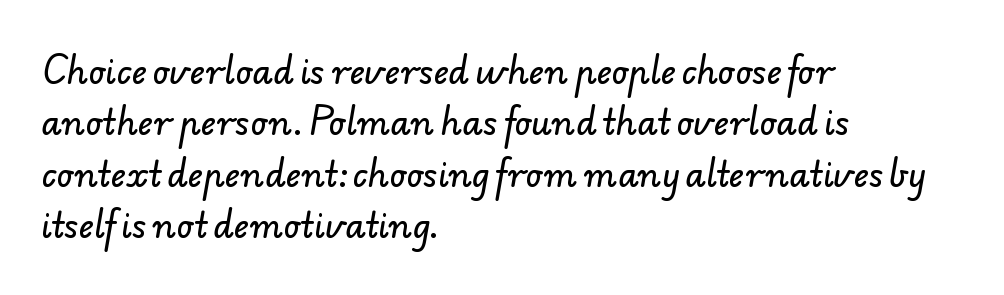
You can tell from the bare stems that sans-serif type was used. A typesetter would call this proportional, since set widths differ per character. Default kerning and tracking; the words read as compact shapes. The space directly below the letters is spotless. Horizontal bands of white between lines are of average thickness. Every row of glyphs begins at an identical x-position on the left.
